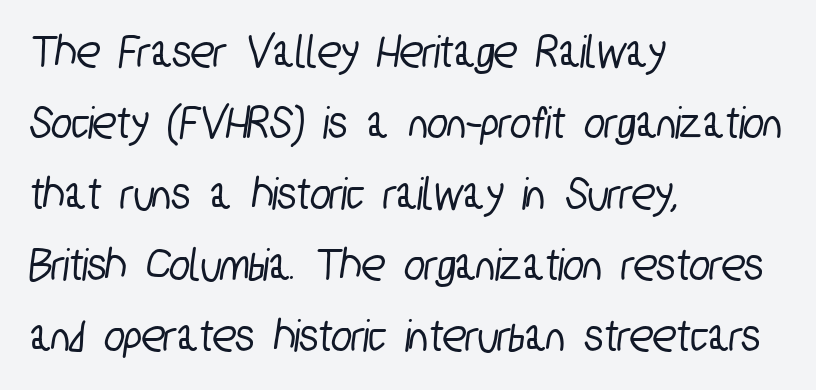
Nothing sits at the stroke ends, so this counts as sans-serif. The line texture is even and compact thanks to regular tracking. Alignment: flush left. The passage shown is not underscored anywhere.
